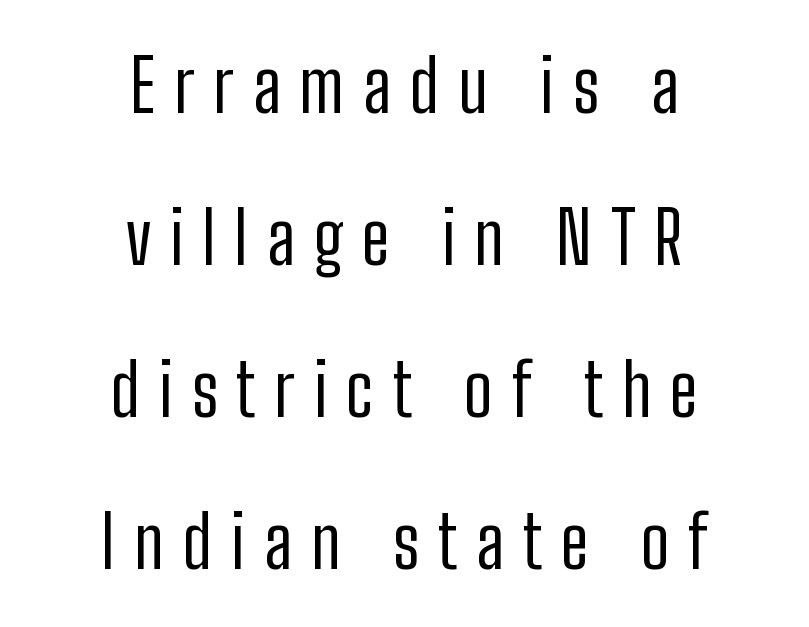
The image shows 72 px regular-weight, condensed sans-serif type, upright; set centered, loose line spacing (2.11x), unusually wide letter spacing (+0.26 em), not underlined; low stroke contrast and a medium x-height.
